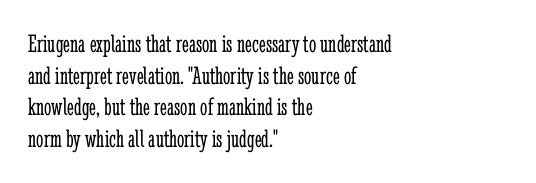
Nope, not italic — everything's standing straight. The font is comparable to plain body text, perhaps lighter. Inter-character spacing is left at the font's built-in metrics. The zone under the glyphs is completely vacant. These lines are set flush left with a ragged right edge.
